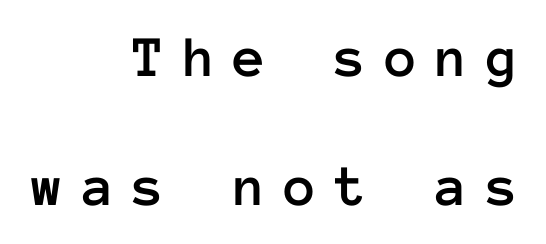
Q: Is the text italic (slanted)? A: No, it is upright.
Q: Is the text underlined? A: No.
Q: How is the paragraph aligned? A: Right-aligned.
Q: Is the spacing between letters normal or unusually wide? A: Unusually wide.
Q: Is the spacing between lines tight, normal or loose? A: Loose.
Q: Width (condensed, normal, or wide)? A: Normal.
Q: Stroke contrast? A: Low.
Q: x-height? A: Medium.
Q: Monospaced? A: Yes.
